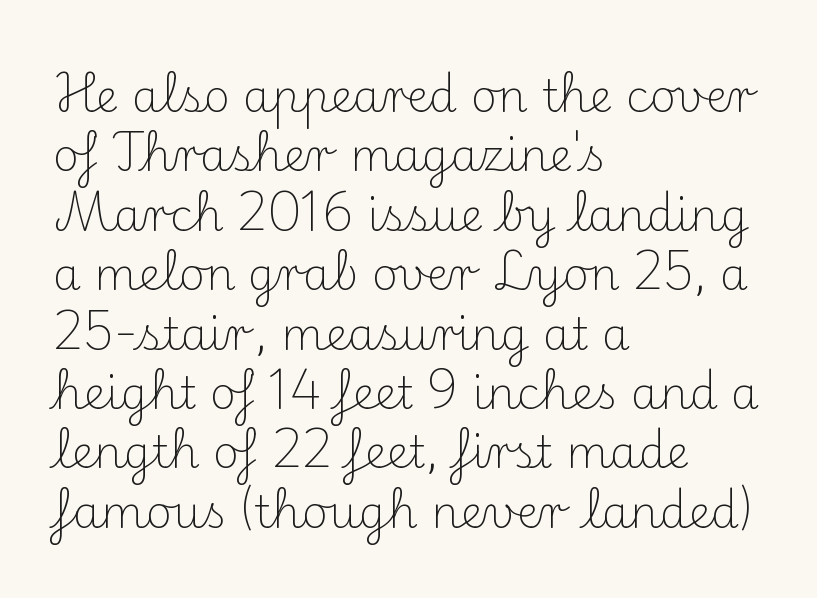
Q: Is the text bold? A: No.
Q: Is the text italic (slanted)? A: No, it is upright.
Q: Is the typeface a serif or a sans-serif typeface? A: Serif.
Q: Is the text underlined? A: No.
Q: How is the paragraph aligned? A: Left-aligned.
Q: Is the spacing between letters normal or unusually wide? A: Normal.
Q: Is the spacing between lines tight, normal or loose? A: Normal.
Q: Width (condensed, normal, or wide)? A: Normal.
Q: Stroke contrast? A: Medium.
Q: x-height? A: Small.
Q: Monospaced? A: No.
